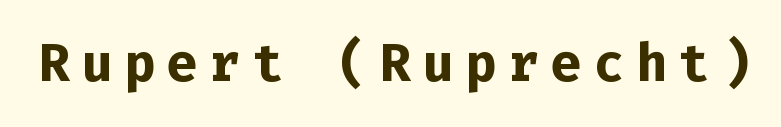
Q: Is the text bold? A: Yes.
Q: Is the text italic (slanted)? A: No, it is upright.
Q: Is the typeface a serif or a sans-serif typeface? A: Sans-serif.
Q: Is the text underlined? A: No.
Q: Is the spacing between letters normal or unusually wide? A: Unusually wide.
Q: Width (condensed, normal, or wide)? A: Normal.
Q: Stroke contrast? A: Low.
Q: x-height? A: Medium.
Q: Monospaced? A: Yes.
